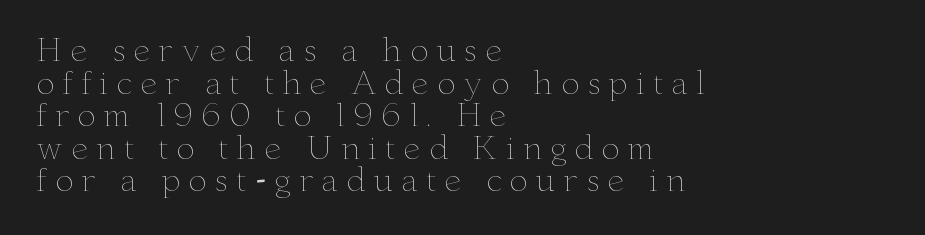
{"italic": "no", "bold": "no", "weight": "thin", "width": "wide", "stroke_contrast": "low", "x_height": "small", "monospaced": "no", "underline": "no", "align": "left", "line_spacing": "tight", "line_spacing_ratio": 1.05, "letter_spacing": "wide", "letter_spacing_em": 0.25, "glyph_px": 31}
